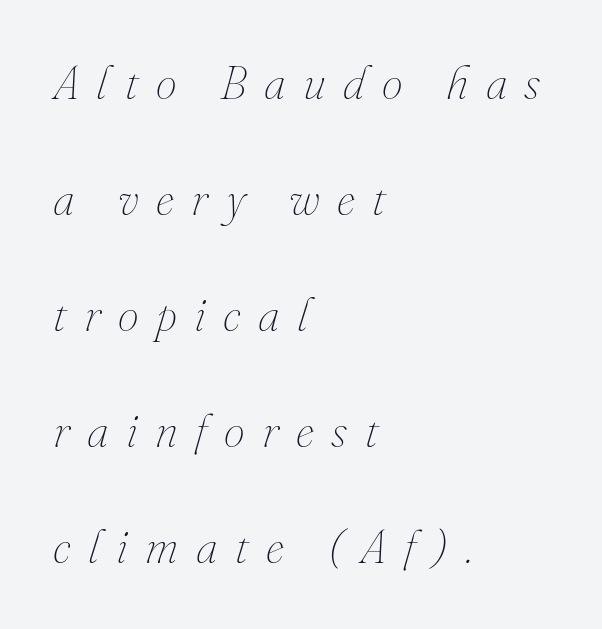
In terms of leading, this rendering errs on the spacious side. The area under the type is left untouched. Counters stay open thanks to moderate or lighter strokes. The tracking reads as deliberately expanded to a designer's eye. If you drew a line through each stem, it would be angled. Do the characters align in a grid? No, the font is proportional.
